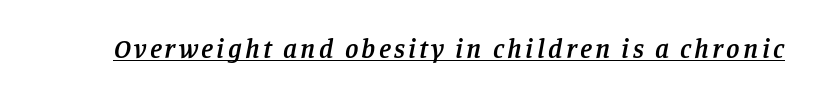
Rendered with sloped, italic letterforms. A somewhat darkened texture: the type is semibold rather than bold. Every word sits above its own underline.
